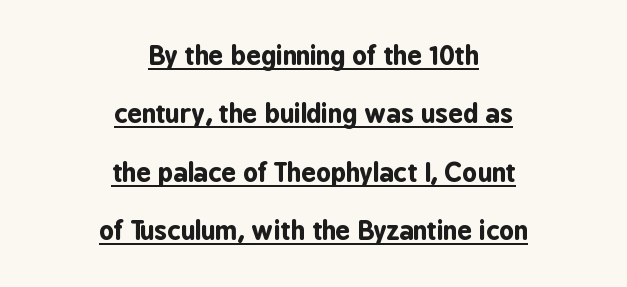
{"italic": "no", "bold": "yes", "underline": "yes", "align": "center", "line_spacing": "loose", "line_spacing_ratio": 2.25, "letter_spacing": "normal", "letter_spacing_em": 0.0, "glyph_px": 26}
